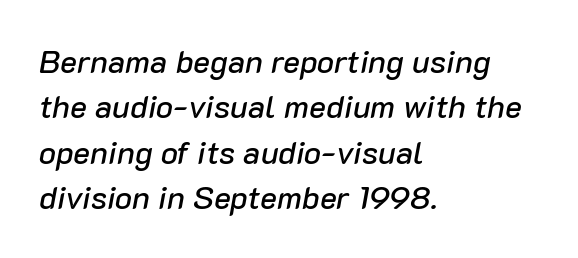
Q: Is the text italic (slanted)? A: Yes, it leans right by about 10 degrees.
Q: Is the text underlined? A: No.
Q: How is the paragraph aligned? A: Left-aligned.
Q: Is the spacing between letters normal or unusually wide? A: Normal.
Q: Is the spacing between lines tight, normal or loose? A: Normal.
Q: Width (condensed, normal, or wide)? A: Normal.
Q: Stroke contrast? A: Low.
Q: x-height? A: Medium.
Q: Monospaced? A: No.
